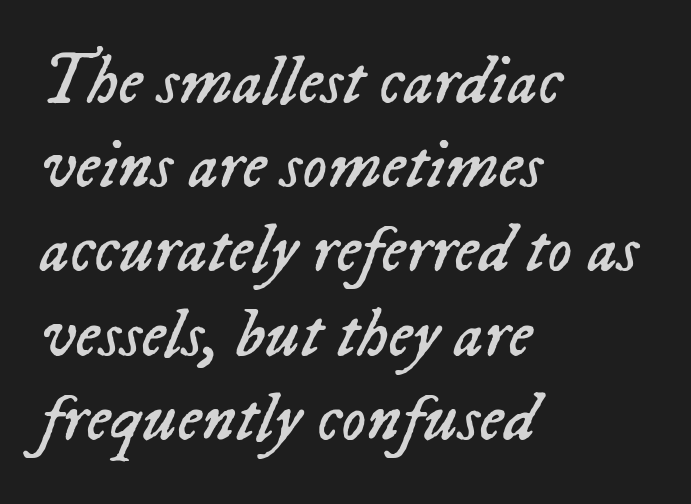
The image shows 69 px regular-weight type, italic (leaning right); set left-aligned, line spacing 1.22x, normal letter spacing, not underlined; low stroke contrast and a medium x-height.
